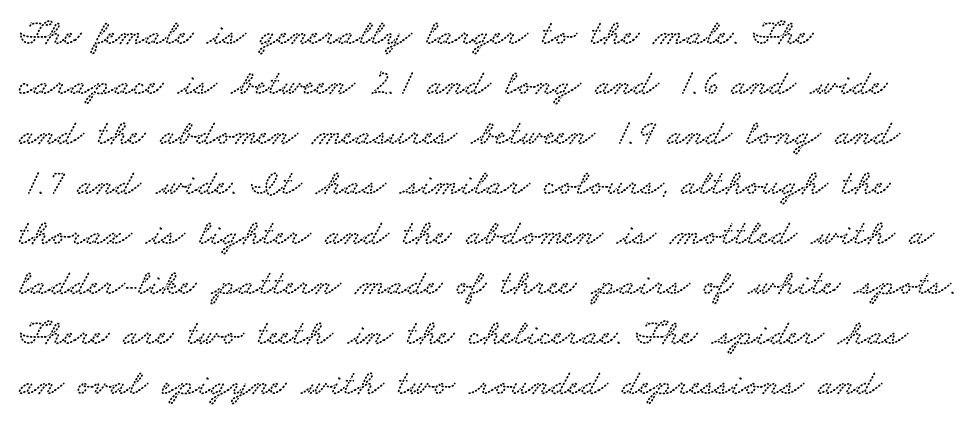
{"serif": "yes", "width": "wide", "stroke_contrast": "low", "x_height": "small", "monospaced": "no", "underline": "no", "align": "left", "line_spacing": "normal", "line_spacing_ratio": 1.39, "letter_spacing": "normal", "letter_spacing_em": 0.0, "glyph_px": 36}
